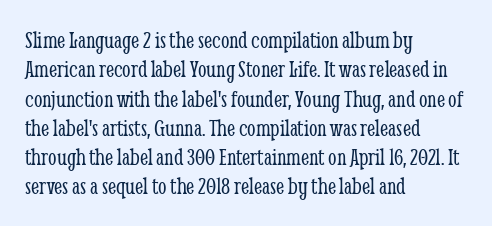
Q: Is the text bold? A: No.
Q: Is the text italic (slanted)? A: No, it is upright.
Q: Is the text underlined? A: No.
Q: How is the paragraph aligned? A: Left-aligned.
Q: Is the spacing between letters normal or unusually wide? A: Normal.
